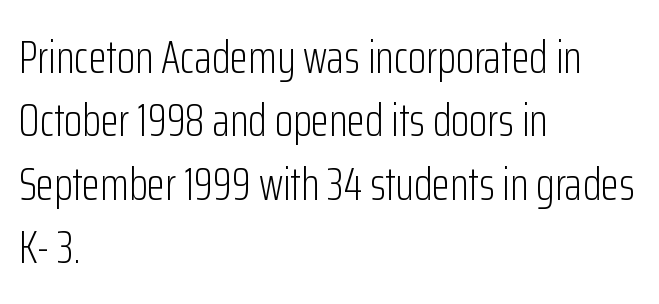
{"serif": "no", "italic": "no", "bold": "no", "weight": "light", "width": "condensed", "stroke_contrast": "low", "x_height": "medium", "monospaced": "no", "underline": "no", "align": "left", "line_spacing": "normal", "line_spacing_ratio": 1.35, "letter_spacing": "normal", "letter_spacing_em": 0.0, "glyph_px": 47}
